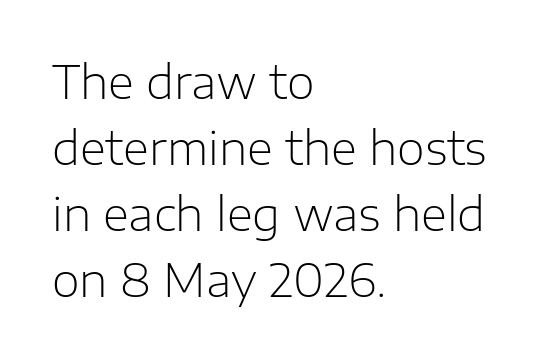
This rendering features lettering with no underline. A sans-serif font was chosen for this passage. The characters are drawn with everyday or finer stroke widths. No italicization has been applied; the sample stays upright. Words appear dense and cohesive because spacing is normal.
